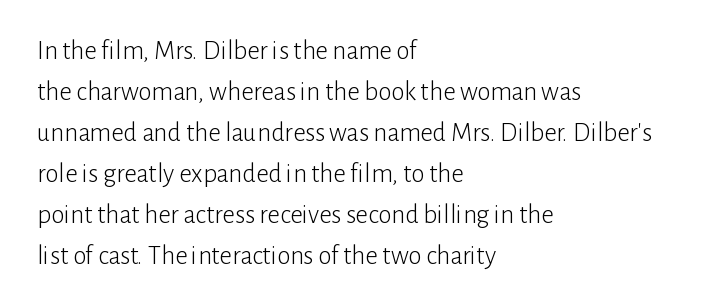
The image shows 27 px text type, upright; set left-aligned, normal line spacing (1.52x), normal letter spacing, not underlined.
